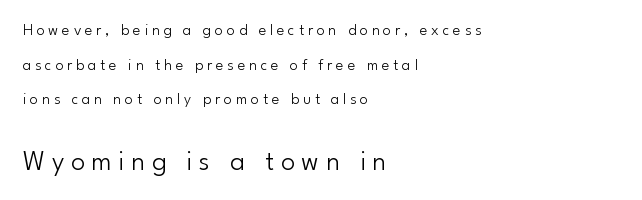
{"serif": "no", "italic": "no", "bold": "no", "weight": "light", "width": "normal", "stroke_contrast": "low", "x_height": "small", "monospaced": "no", "underline": "no", "align": "left", "line_spacing": "loose", "line_spacing_ratio": 2.17, "letter_spacing": "wide", "letter_spacing_em": 0.24, "larger_block": "second", "size_ratio": 1.75, "glyph_px": 28}
